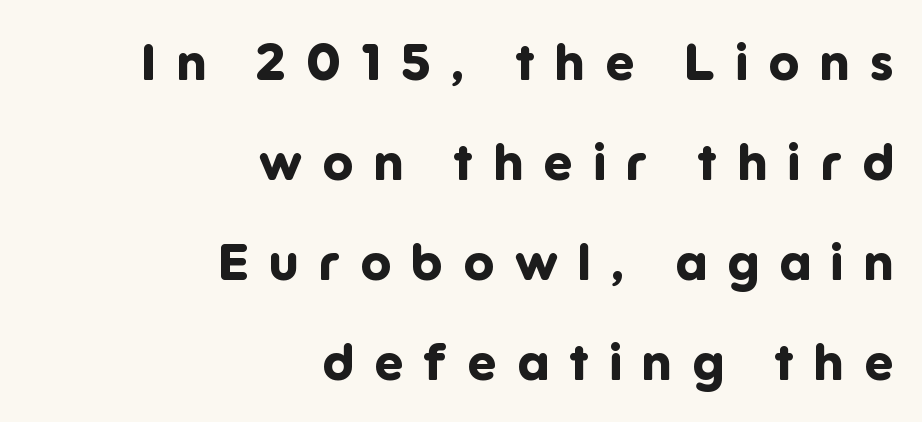
{"serif": "no", "italic": "no", "bold": "yes", "weight": "bold", "width": "normal", "stroke_contrast": "low", "x_height": "medium", "monospaced": "no", "underline": "no", "align": "right", "line_spacing": "loose", "line_spacing_ratio": 1.96, "letter_spacing": "wide", "letter_spacing_em": 0.4, "glyph_px": 51}
